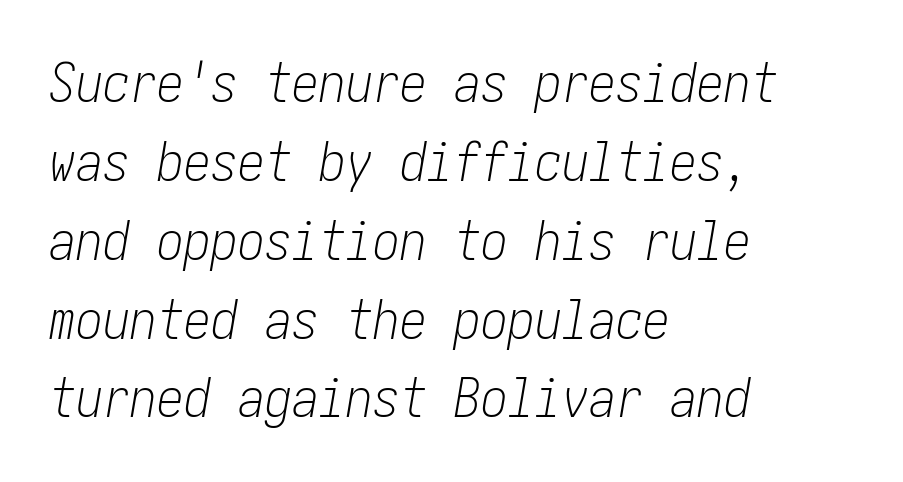
Q: Is the text bold? A: No.
Q: Is the text italic (slanted)? A: Yes, it leans right by about 10 degrees.
Q: Is the text underlined? A: No.
Q: How is the paragraph aligned? A: Left-aligned.
Q: Is the spacing between letters normal or unusually wide? A: Normal.
Q: Is the spacing between lines tight, normal or loose? A: Normal.
Q: Width (condensed, normal, or wide)? A: Condensed.
Q: Stroke contrast? A: Low.
Q: x-height? A: Medium.
